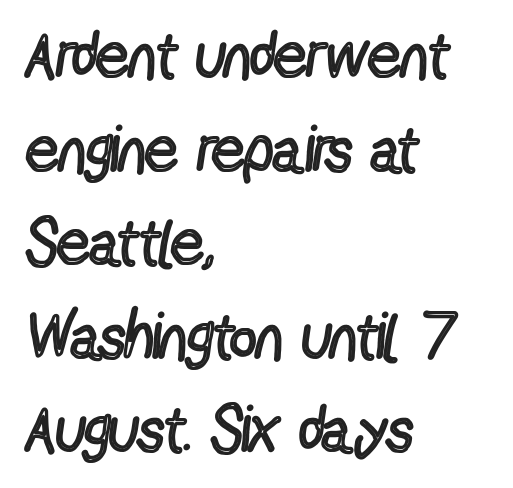
The image shows 65 px regular-weight, condensed sans-serif type; set left-aligned, normal line spacing (1.44x), normal letter spacing, not underlined; a medium x-height.
